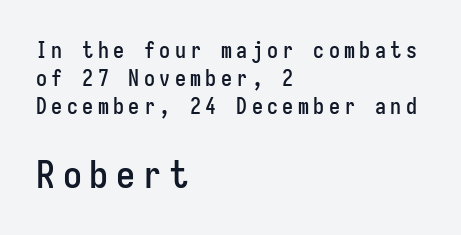
{"serif": "no", "italic": "no", "width": "condensed", "stroke_contrast": "low", "x_height": "medium", "monospaced": "yes", "underline": "no", "align": "left", "line_spacing": "normal", "line_spacing_ratio": 1.28, "letter_spacing": "wide", "letter_spacing_em": 0.2, "larger_block": "second", "size_ratio": 1.73, "glyph_px": 38}
